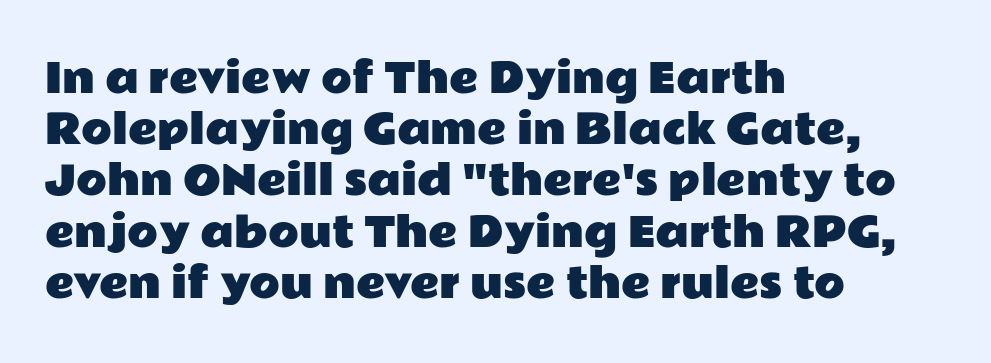
Think of a printed novel: that variable character pitch is what you see here. You can tell from the bare stems that sans-serif type was used. Type without underlining. The lines in this sample share a left origin and differ only in where they stop. Honestly, the letter spacing is just normal — you wouldn't notice it.
